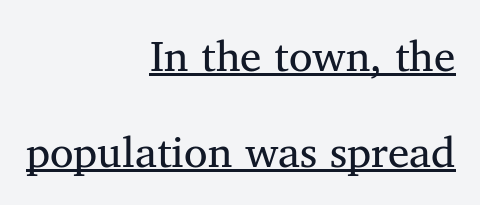
The image shows 43 px regular-weight serif type, upright; set right-aligned, loose line spacing (2.24x), normal letter spacing, underlined; medium stroke contrast and a medium x-height.
